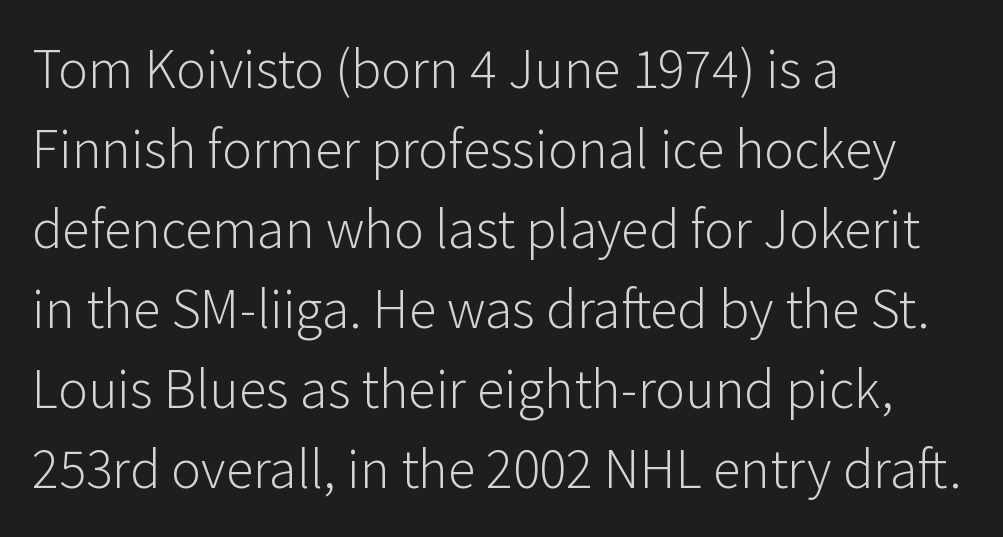
{"serif": "no", "italic": "no", "bold": "no", "weight": "light", "width": "normal", "stroke_contrast": "low", "x_height": "medium", "monospaced": "no", "underline": "no", "align": "left", "line_spacing": "normal", "line_spacing_ratio": 1.43, "letter_spacing": "normal", "letter_spacing_em": 0.0, "glyph_px": 56}
